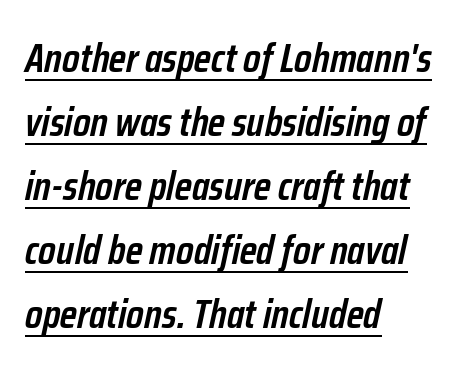
Q: Is the text bold? A: Semi-bold.
Q: Is the text italic (slanted)? A: Yes, it leans right by about 12 degrees.
Q: Is the text underlined? A: Yes.
Q: How is the paragraph aligned? A: Left-aligned.
Q: Is the spacing between letters normal or unusually wide? A: Normal.
Q: Is the spacing between lines tight, normal or loose? A: Normal.
Q: Width (condensed, normal, or wide)? A: Condensed.
Q: Stroke contrast? A: Low.
Q: x-height? A: Medium.
Q: Monospaced? A: No.
